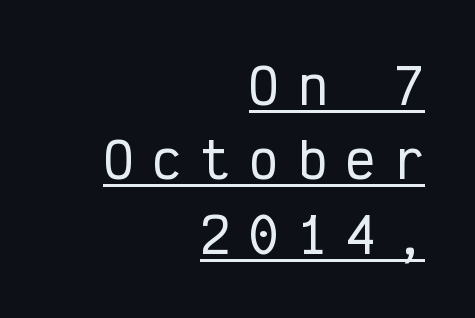
{"serif": "no", "italic": "no", "width": "condensed", "stroke_contrast": "low", "x_height": "medium", "monospaced": "yes", "underline": "yes", "align": "right", "line_spacing": "normal", "line_spacing_ratio": 1.52, "letter_spacing": "wide", "letter_spacing_em": 0.39, "glyph_px": 49}
